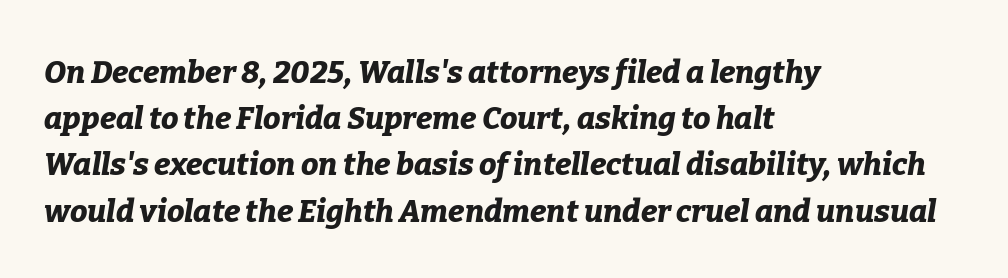
{"italic": "yes", "lean": "right", "slant_degrees": 9, "bold": "yes", "weight": "bold", "width": "normal", "stroke_contrast": "low", "x_height": "medium", "monospaced": "no", "underline": "no", "align": "left", "line_spacing": "normal", "line_spacing_ratio": 1.49, "letter_spacing": "normal", "letter_spacing_em": 0.0, "glyph_px": 31}
